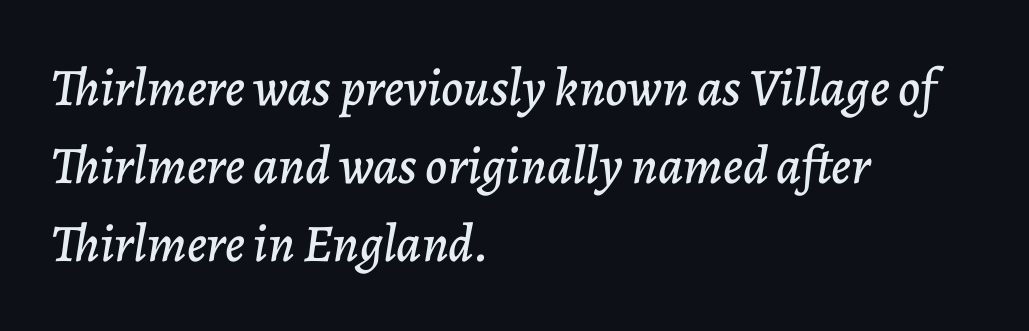
{"italic": "yes", "lean": "right", "slant_degrees": 7, "width": "normal", "stroke_contrast": "low", "x_height": "medium", "monospaced": "no", "underline": "no", "align": "left", "line_spacing": "normal", "line_spacing_ratio": 1.47, "letter_spacing": "normal", "letter_spacing_em": 0.0, "glyph_px": 53}
